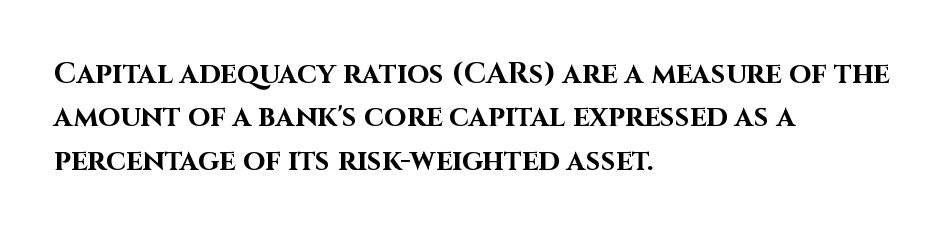
The image shows 29 px bold sans-serif type, upright; set left-aligned, normal line spacing (1.5x), normal letter spacing, not underlined; high stroke contrast and a large x-height.
